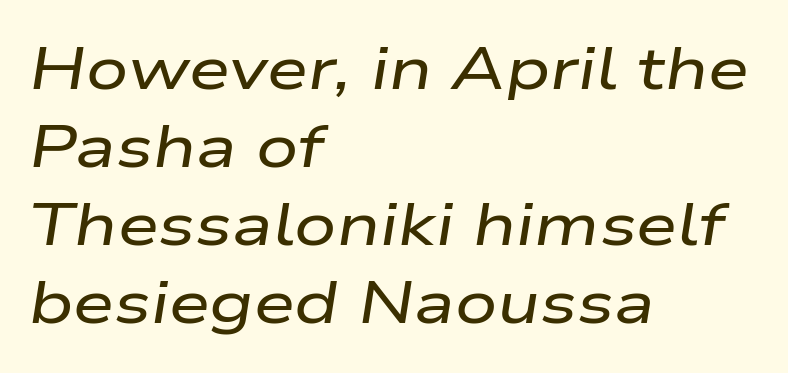
Q: Is the text italic (slanted)? A: Yes, it leans right by about 9 degrees.
Q: Is the text underlined? A: No.
Q: How is the paragraph aligned? A: Left-aligned.
Q: Is the spacing between letters normal or unusually wide? A: Normal.
Q: Is the spacing between lines tight, normal or loose? A: Normal.
Q: Width (condensed, normal, or wide)? A: Wide.
Q: Stroke contrast? A: Low.
Q: x-height? A: Medium.
Q: Monospaced? A: No.
